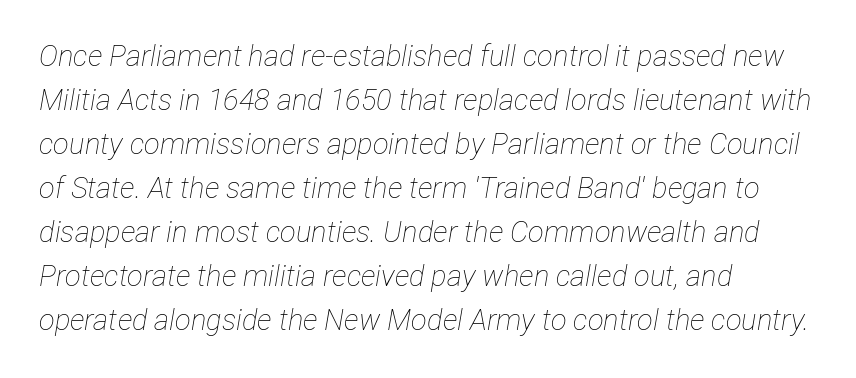
Q: Is the text bold? A: No.
Q: Is the text italic (slanted)? A: Yes, it leans right by about 12 degrees.
Q: Is the text underlined? A: No.
Q: How is the paragraph aligned? A: Left-aligned.
Q: Is the spacing between letters normal or unusually wide? A: Normal.
Q: Is the spacing between lines tight, normal or loose? A: Normal.
Q: Width (condensed, normal, or wide)? A: Condensed.
Q: Stroke contrast? A: Low.
Q: x-height? A: Medium.
Q: Monospaced? A: No.
